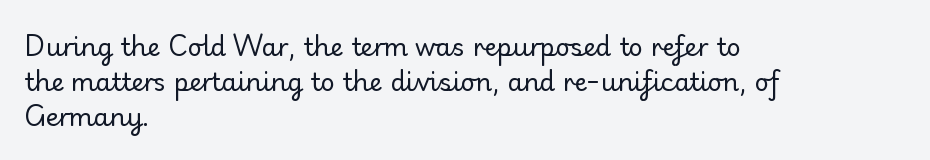
The image shows 25 px text type, upright; set left-aligned, normal line spacing (1.4x), normal letter spacing, not underlined.
